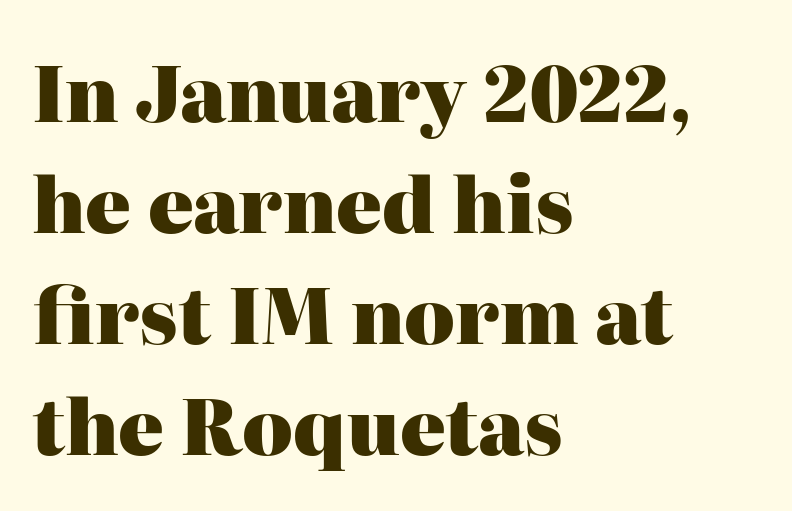
The image shows 76 px heavy serif type, upright; set left-aligned, normal line spacing (1.46x), normal letter spacing, not underlined; high stroke contrast and a medium x-height.
